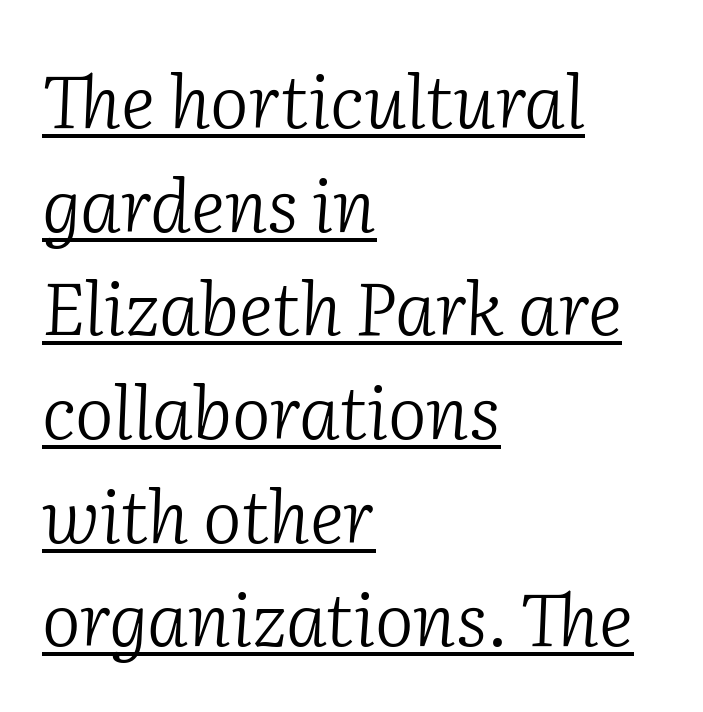
The image shows 73 px light serif type, italic (leaning right); set left-aligned, normal line spacing (1.42x), normal letter spacing, underlined; low stroke contrast and a medium x-height.
